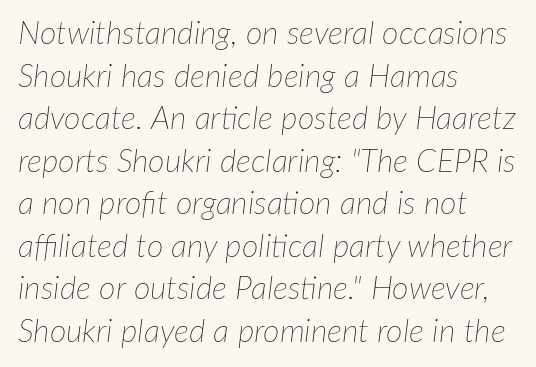
The image shows 32 px thin type, italic (leaning right); set left-aligned, normal line spacing (1.33x), normal letter spacing, not underlined; low stroke contrast and a medium x-height.
